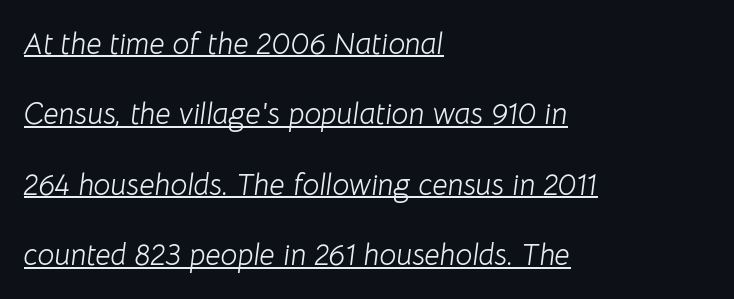
Q: Is the text bold? A: No.
Q: Is the text italic (slanted)? A: Yes, it leans right by about 8 degrees.
Q: Is the text underlined? A: Yes.
Q: How is the paragraph aligned? A: Left-aligned.
Q: Is the spacing between letters normal or unusually wide? A: Normal.
Q: Is the spacing between lines tight, normal or loose? A: Loose.
Q: Width (condensed, normal, or wide)? A: Normal.
Q: Stroke contrast? A: Low.
Q: x-height? A: Medium.
Q: Monospaced? A: No.
